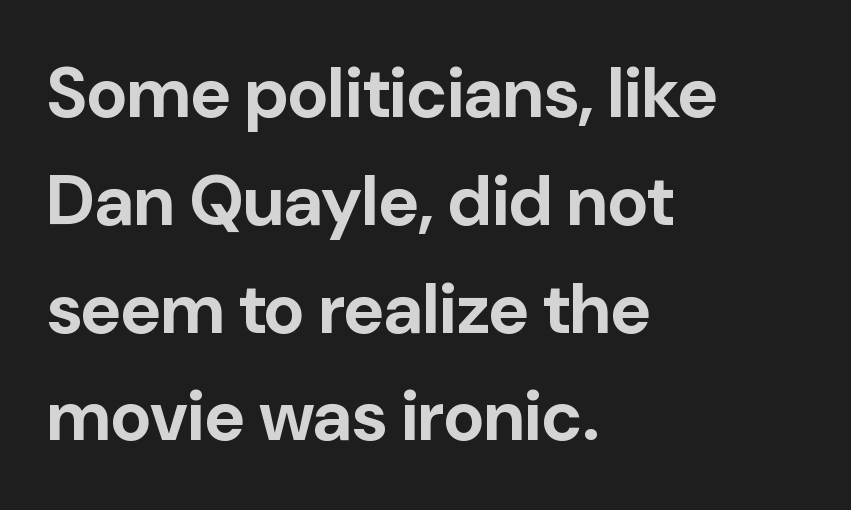
Q: Is the text bold? A: Yes.
Q: Is the text italic (slanted)? A: No, it is upright.
Q: Is the typeface a serif or a sans-serif typeface? A: Sans-serif.
Q: Is the text underlined? A: No.
Q: How is the paragraph aligned? A: Left-aligned.
Q: Is the spacing between letters normal or unusually wide? A: Normal.
Q: Is the spacing between lines tight, normal or loose? A: Normal.
Q: Width (condensed, normal, or wide)? A: Normal.
Q: Stroke contrast? A: Low.
Q: x-height? A: Medium.
Q: Monospaced? A: No.
